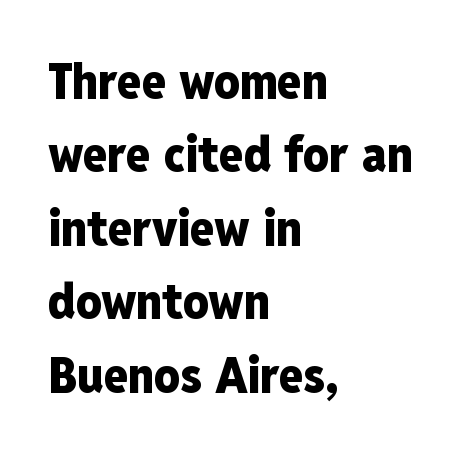
Q: Is the text bold? A: Yes.
Q: Is the text italic (slanted)? A: No, it is upright.
Q: Is the typeface a serif or a sans-serif typeface? A: Sans-serif.
Q: Is the text underlined? A: No.
Q: How is the paragraph aligned? A: Left-aligned.
Q: Is the spacing between letters normal or unusually wide? A: Normal.
Q: Is the spacing between lines tight, normal or loose? A: Normal.
Q: Width (condensed, normal, or wide)? A: Condensed.
Q: Stroke contrast? A: Low.
Q: x-height? A: Medium.
Q: Monospaced? A: No.
